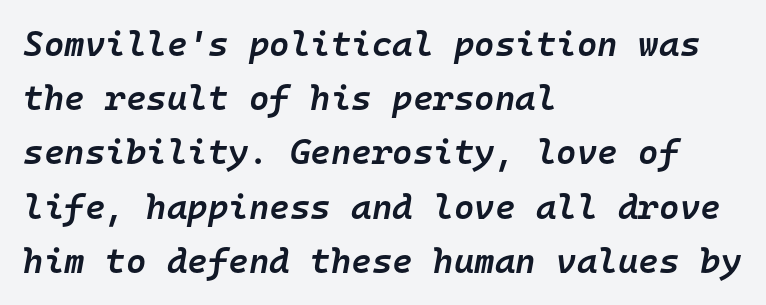
{"italic": "yes", "lean": "right", "slant_degrees": 10, "bold": "semi", "weight": "semibold", "width": "normal", "stroke_contrast": "low", "x_height": "medium", "monospaced": "yes", "underline": "no", "align": "left", "line_spacing": "normal", "line_spacing_ratio": 1.55, "letter_spacing": "normal", "letter_spacing_em": 0.0, "glyph_px": 35}
